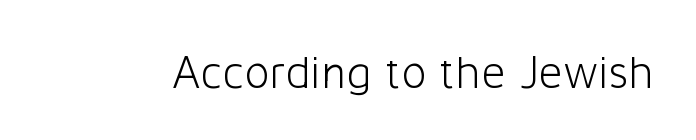
The image shows 47 px light sans-serif type, upright; set normal letter spacing, not underlined; low stroke contrast and a medium x-height.
